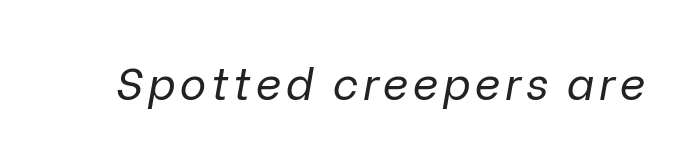
Q: Is the text bold? A: No.
Q: Is the text italic (slanted)? A: Yes, it leans right by about 9 degrees.
Q: Is the text underlined? A: No.
Q: Width (condensed, normal, or wide)? A: Normal.
Q: Stroke contrast? A: Low.
Q: x-height? A: Medium.
Q: Monospaced? A: No.
